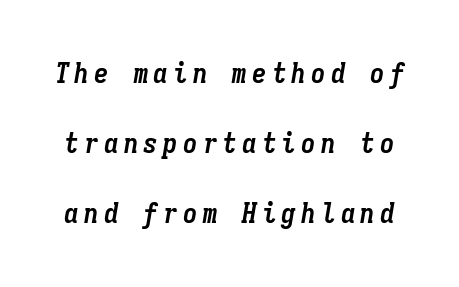
The image shows 29 px semibold, condensed type, italic (leaning right), monospaced; set loose line spacing (2.42x), not underlined; low stroke contrast and a medium x-height.
